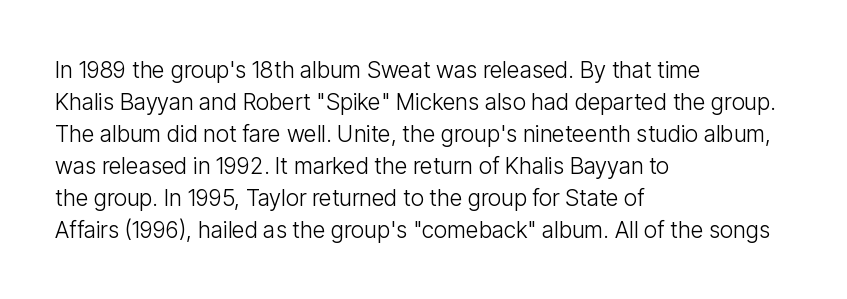
{"italic": "no", "bold": "no", "underline": "no", "align": "left", "line_spacing": "normal", "line_spacing_ratio": 1.39, "letter_spacing": "normal", "letter_spacing_em": 0.0, "glyph_px": 23}
